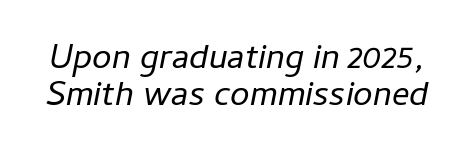
Every character sits at an angle, as italics do. Does extra space separate the letters? No, they use regular spacing. You could not count columns in this text — the font is proportionally spaced. Stem width sits at or under what a default text font uses. One glance says dense: line gaps are narrower than usual.
